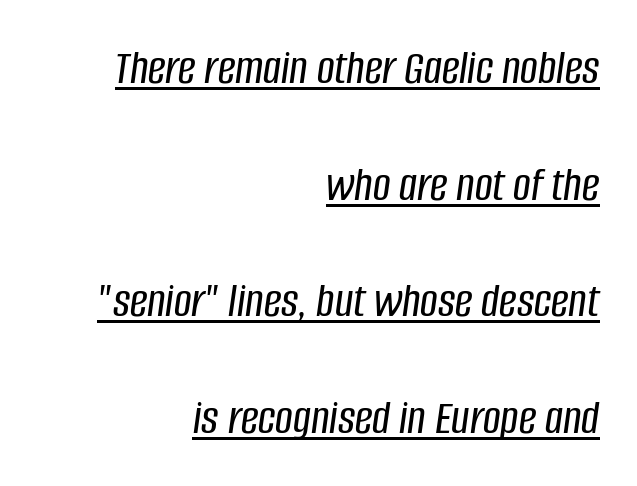
The image shows 49 px condensed type, italic (leaning right); set right-aligned, loose line spacing (2.38x), normal letter spacing, underlined; low stroke contrast and a large x-height.
